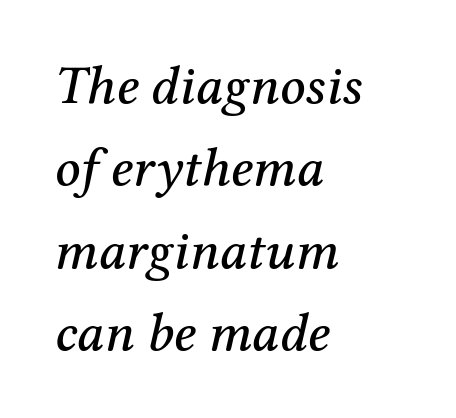
{"serif": "yes", "italic": "yes", "lean": "right", "slant_degrees": 12, "width": "normal", "stroke_contrast": "medium", "x_height": "medium", "monospaced": "no", "underline": "no", "align": "left", "line_spacing": "normal", "line_spacing_ratio": 1.5, "letter_spacing": "normal", "letter_spacing_em": 0.0, "glyph_px": 55}
